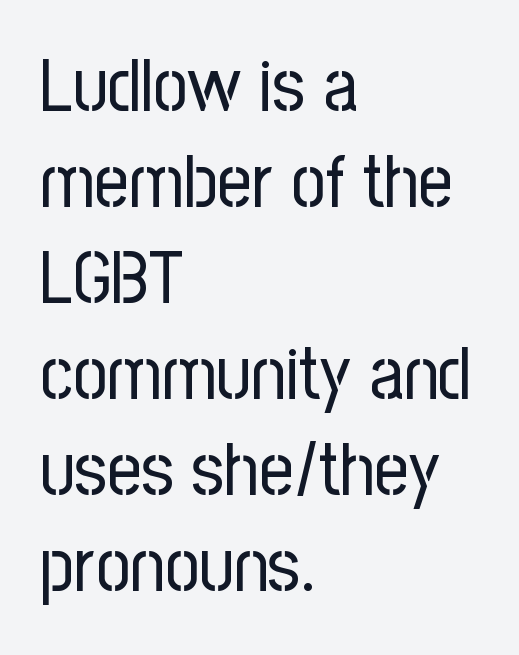
You can tell it's not italic because the verticals are truly vertical. Summary of weight: not heavy and not bold. Nobody drew a line under any word here. This sample has the flowing, uneven cadence of proportional lettering. One-word summary of the alignment: left. Observe the absence of serifs on each vertical stroke in this sample.
